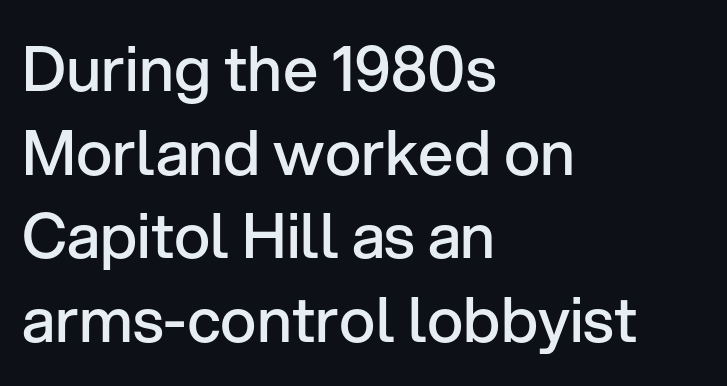
{"serif": "no", "italic": "no", "bold": "semi", "weight": "semibold", "width": "normal", "stroke_contrast": "low", "x_height": "medium", "monospaced": "no", "underline": "no", "align": "left", "line_spacing": "normal", "line_spacing_ratio": 1.35, "letter_spacing": "normal", "letter_spacing_em": 0.0, "glyph_px": 62}
